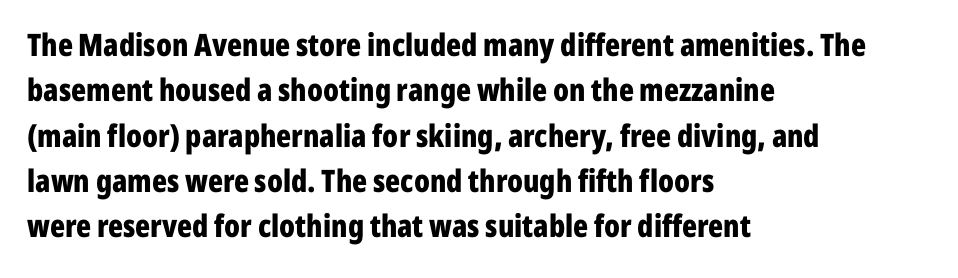
The image shows 31 px bold, condensed sans-serif type, upright; set left-aligned, normal line spacing (1.46x), normal letter spacing, not underlined; low stroke contrast and a medium x-height.
